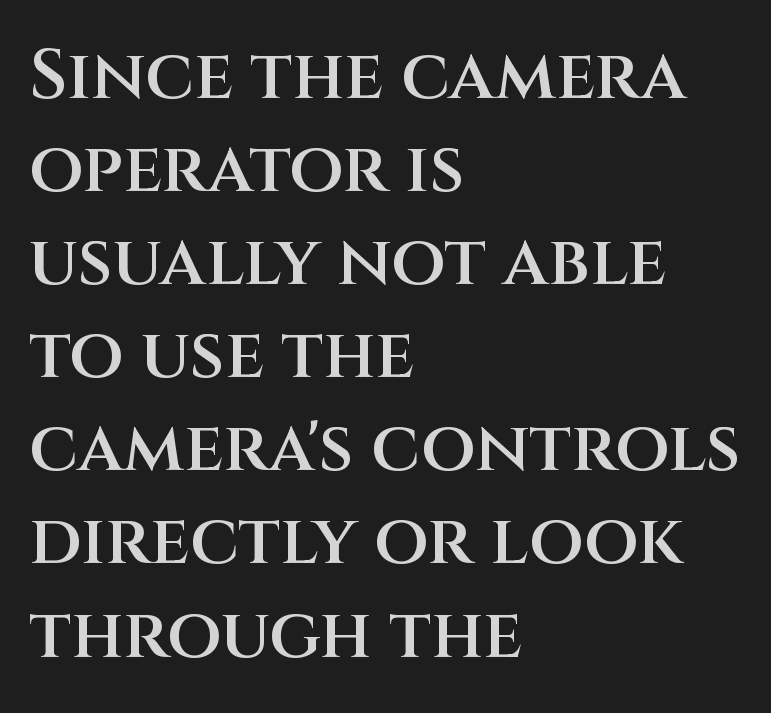
These lines are set flush left with a ragged right edge. Designer's note — italics off, roman on. Each word holds together tightly as a unit, with standard inter-letter gaps. Regarding serifs, this sample does without them.
